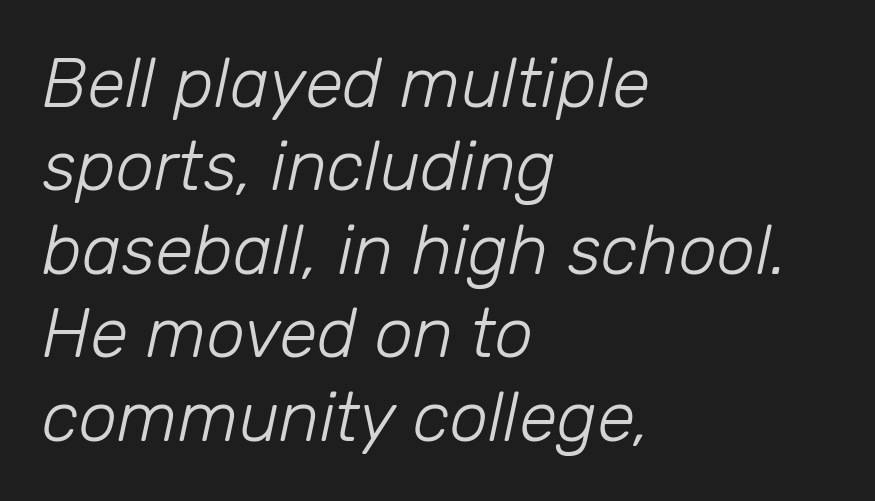
The image shows 69 px light type, italic (leaning right); set left-aligned, line spacing 1.21x, normal letter spacing, not underlined; low stroke contrast and a medium x-height.
